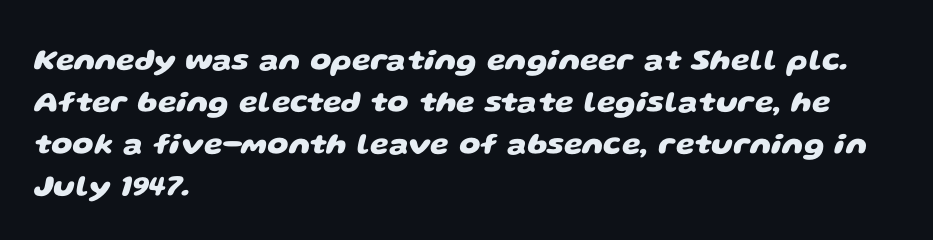
Q: Is the text bold? A: Yes.
Q: Is the typeface a serif or a sans-serif typeface? A: Sans-serif.
Q: Is the text underlined? A: No.
Q: How is the paragraph aligned? A: Left-aligned.
Q: Is the spacing between letters normal or unusually wide? A: Normal.
Q: Is the spacing between lines tight, normal or loose? A: Normal.
Q: Width (condensed, normal, or wide)? A: Wide.
Q: Stroke contrast? A: Low.
Q: x-height? A: Large.
Q: Monospaced? A: No.
